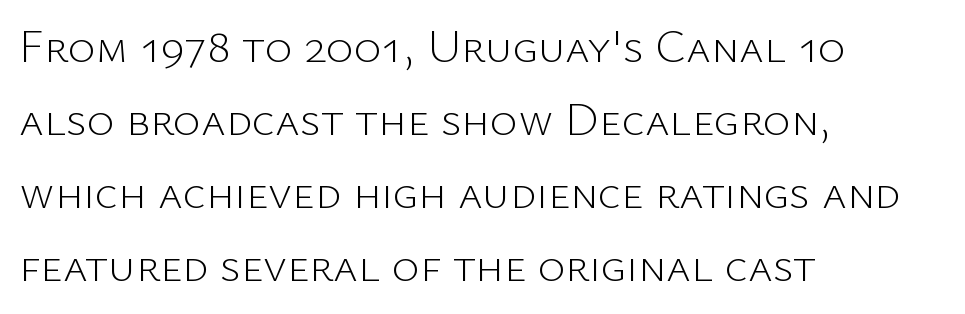
The strokes carry an ordinary text weight at most. Characters remain perfectly vertical along every line. Inter-character spacing is left at the font's built-in metrics. The typesetter chose a ragged-right arrangement here. The rendering shows plain stroke endings on the letterforms — a sans-serif design.
